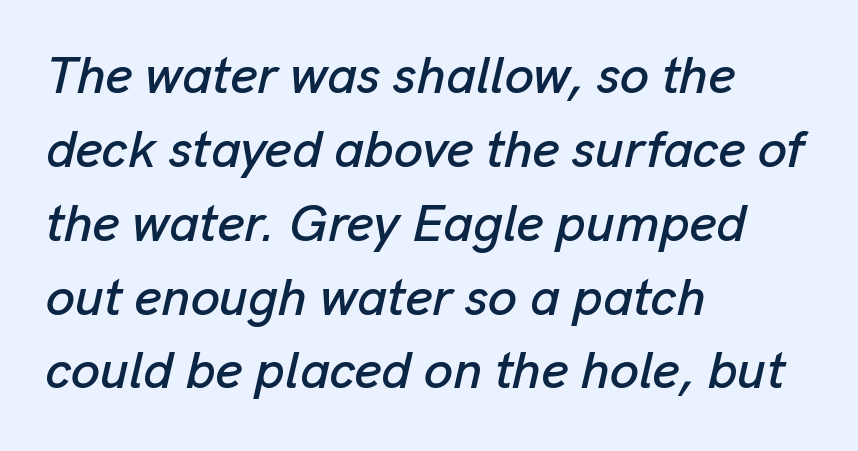
Honestly, there is no underline to notice here at all. In terms of letterspacing, this is plain default setting. It's the slanting kind of type. Normally led — the rows are evenly, conventionally spaced. The face used here is proportionally spaced, like ordinary book or web type.
